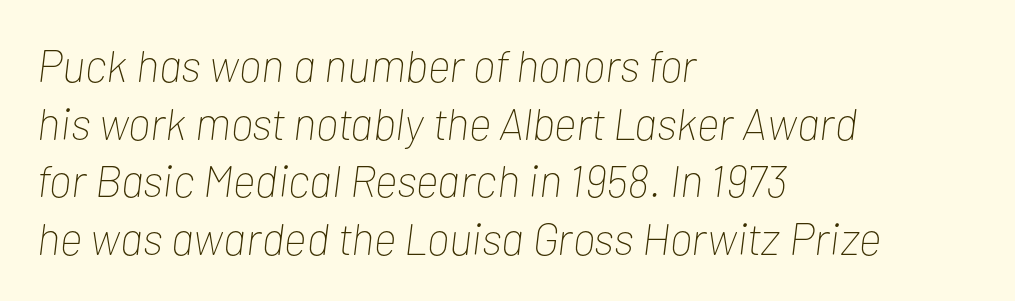
Caption: standard tracking, unaltered. Casual observation: everything's shoved over to the left. This rendering features lettering with no underline. Slant detected: the letters are inclined.
